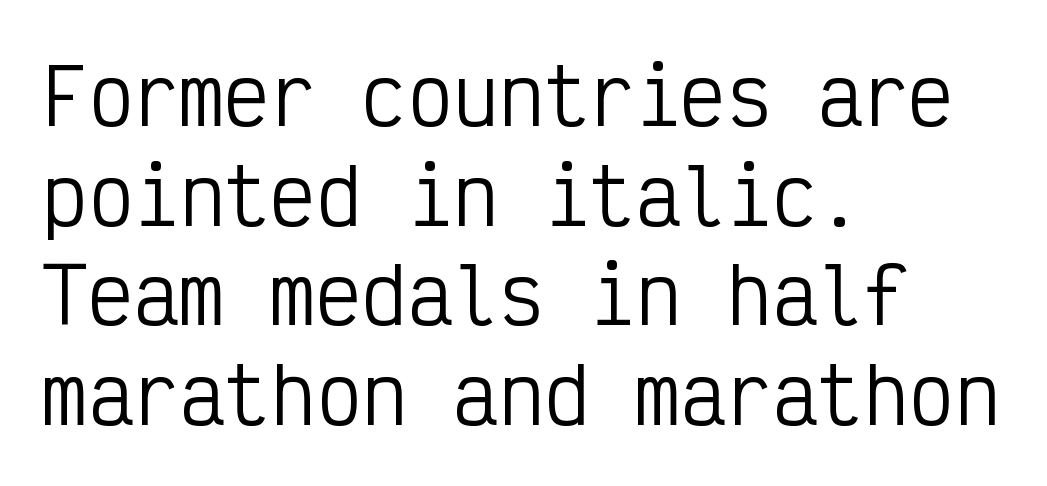
{"serif": "no", "italic": "no", "bold": "no", "weight": "regular", "width": "condensed", "stroke_contrast": "low", "x_height": "medium", "monospaced": "yes", "underline": "no", "align": "left", "line_spacing": "normal", "line_spacing_ratio": 1.31, "letter_spacing": "normal", "letter_spacing_em": 0.0, "glyph_px": 76}
